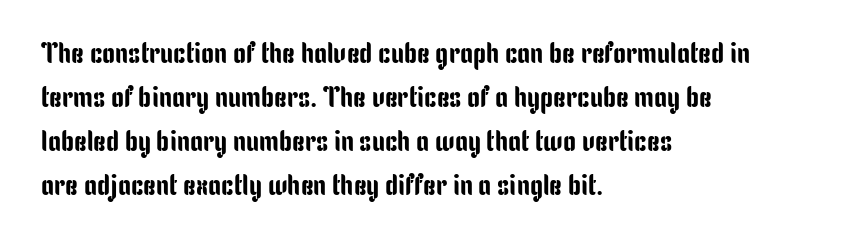
{"serif": "no", "italic": "no", "width": "condensed", "stroke_contrast": "low", "x_height": "medium", "monospaced": "no", "underline": "no", "align": "left", "line_spacing": "normal", "line_spacing_ratio": 1.52, "letter_spacing": "normal", "letter_spacing_em": 0.0, "glyph_px": 29}
